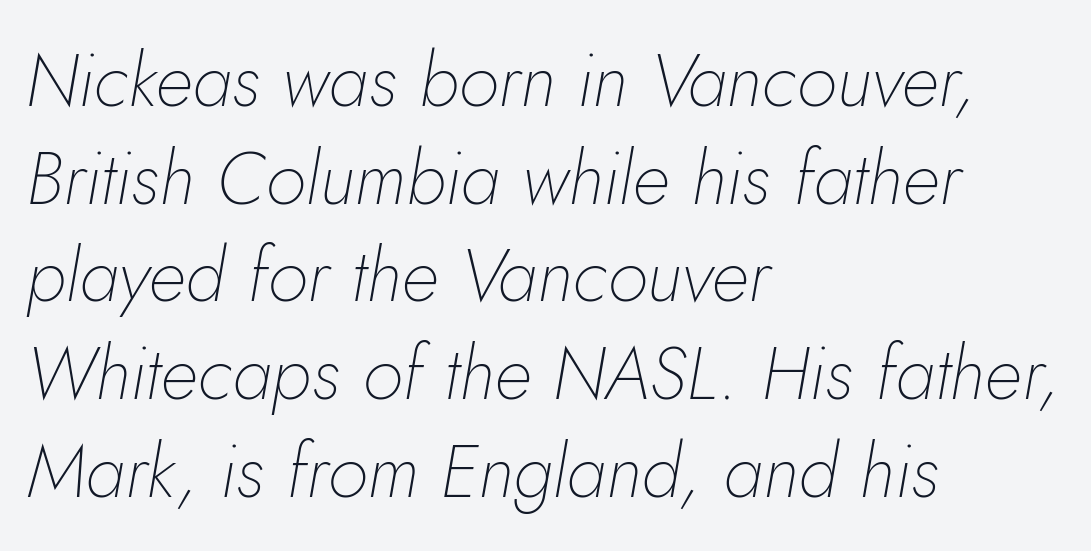
The image shows 74 px thin type, italic (leaning right); set left-aligned, normal line spacing (1.32x), normal letter spacing, not underlined; low stroke contrast and a small x-height.
